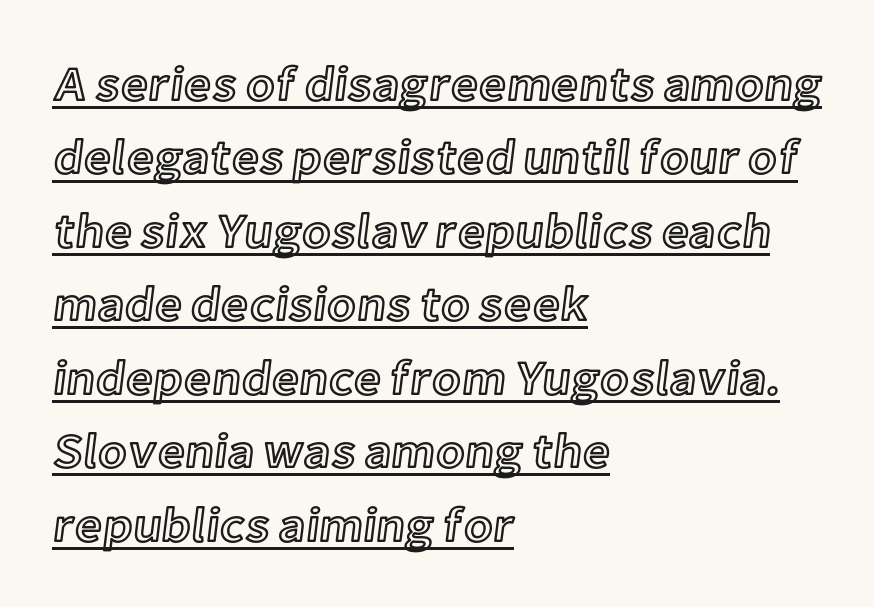
The image shows 48 px text type; set left-aligned, normal line spacing (1.53x), normal letter spacing, underlined; a medium x-height.
